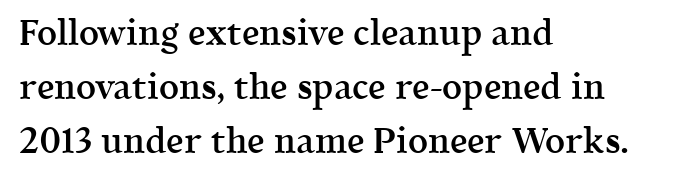
A typesetter would call this proportional, since set widths differ per character. Anything drawn beneath the words? Only blank space. You can tell it's not italic because the verticals are truly vertical. Leading: standard. These lines are set flush left with a ragged right edge. Compared with an ordinary text face, these strokes are moderately heavier — a semibold.
